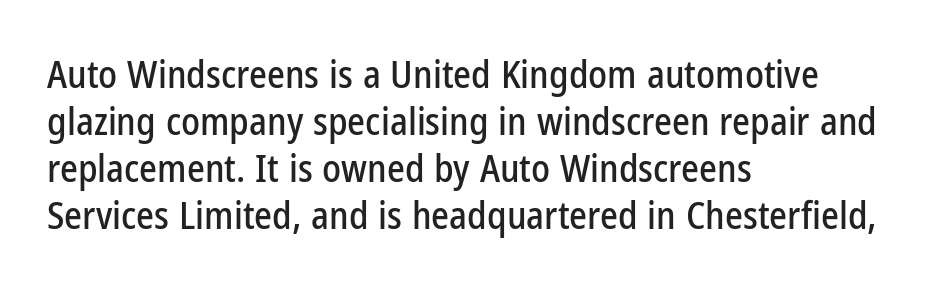
{"serif": "no", "italic": "no", "width": "condensed", "stroke_contrast": "low", "x_height": "medium", "monospaced": "no", "underline": "no", "align": "left", "line_spacing_ratio": 1.24, "letter_spacing": "normal", "letter_spacing_em": 0.0, "glyph_px": 38}
